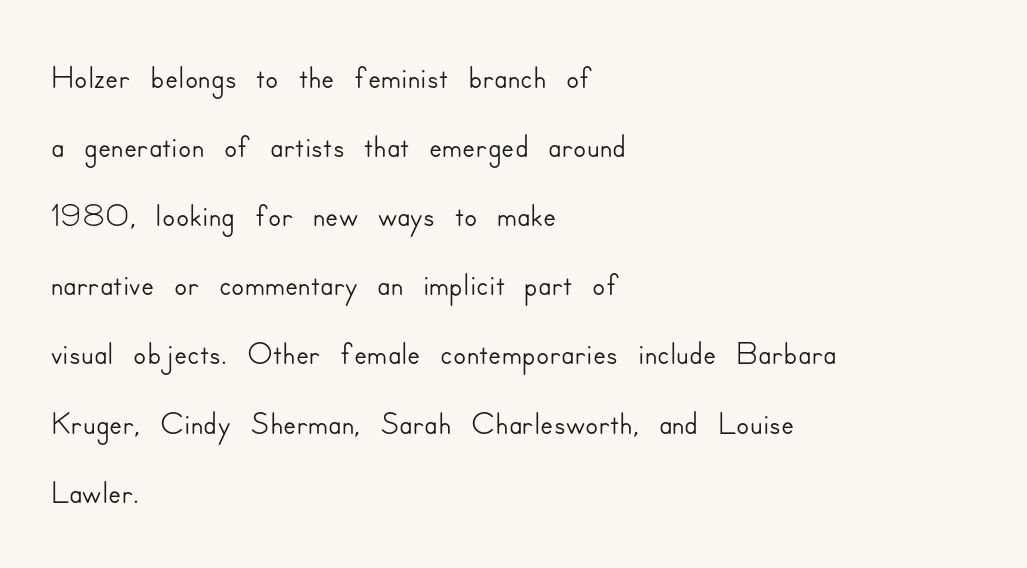
Line beginnings align vertically; line endings do not. The leading is moderate, giving the passage an even texture. The rendering uses natural spacing where letterforms have individual widths. This sample uses plain, unmodified letter spacing. Unlike a traditional serif, this face leaves its strokes unadorned.
